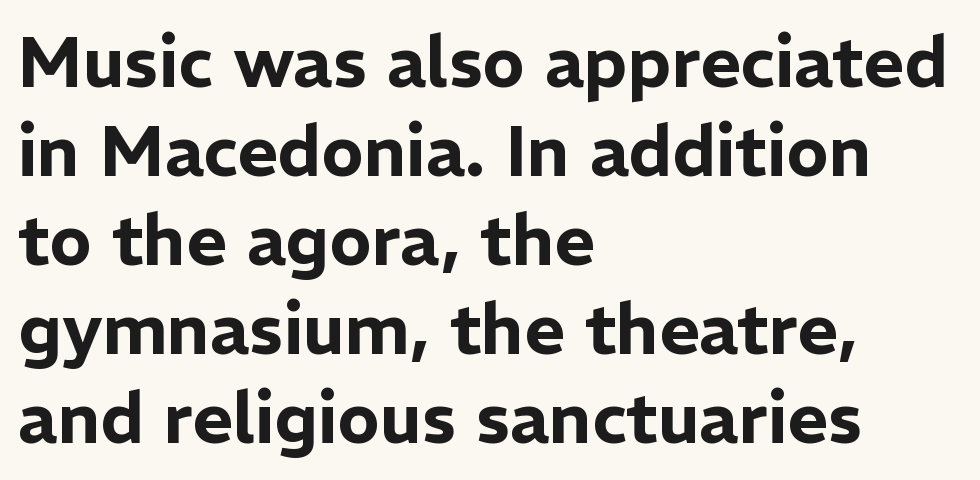
Does extra space separate the letters? No, they use regular spacing. This rendering features lettering with no underline. These lines are set flush left with a ragged right edge. A typesetter would mark this as roman, not italic.
